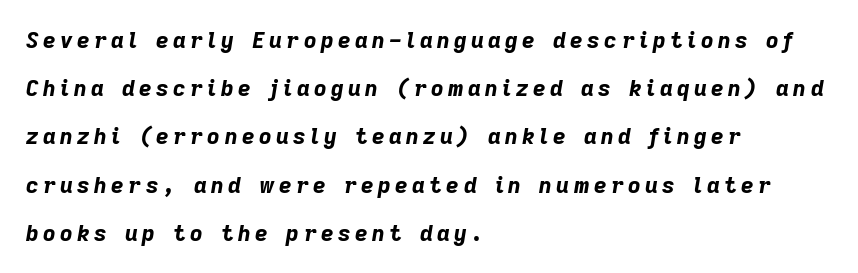
The typography opts for an oblique posture over an upright one. Beneath every word, the page is bare. Horizontally, the lines are justified to the leading edge only. Observe the wide spacing: letters keep a clear distance from each other.
